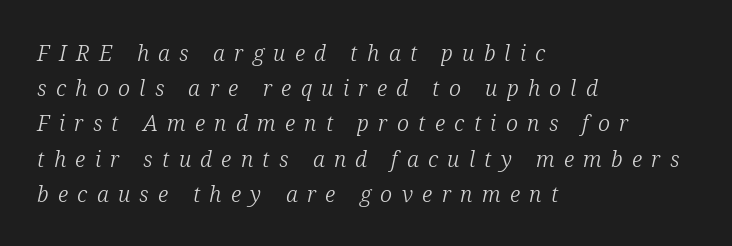
Substantial extra tracking has been applied to these lines. The baseline area is clear. The leading is moderate, giving the passage an even texture. The weight would be labelled regular, book, light, or lighter still. Slant detected: the letters are inclined. The lines are quadded left.
